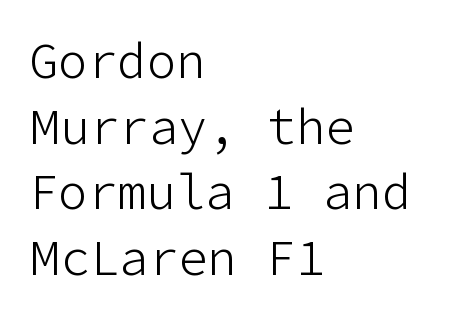
Q: Is the text bold? A: No.
Q: Is the text italic (slanted)? A: No, it is upright.
Q: Is the typeface a serif or a sans-serif typeface? A: Sans-serif.
Q: Is the text underlined? A: No.
Q: How is the paragraph aligned? A: Left-aligned.
Q: Is the spacing between letters normal or unusually wide? A: Normal.
Q: Is the spacing between lines tight, normal or loose? A: Normal.
Q: Width (condensed, normal, or wide)? A: Normal.
Q: Stroke contrast? A: Low.
Q: x-height? A: Medium.
